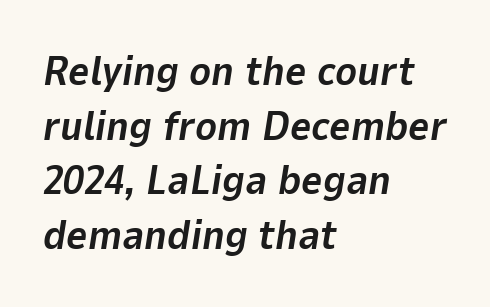
{"italic": "yes", "lean": "right", "slant_degrees": 9, "bold": "yes", "weight": "bold", "width": "normal", "stroke_contrast": "low", "x_height": "medium", "monospaced": "no", "underline": "no", "align": "left", "line_spacing": "normal", "line_spacing_ratio": 1.33, "letter_spacing": "normal", "letter_spacing_em": 0.0, "glyph_px": 41}
